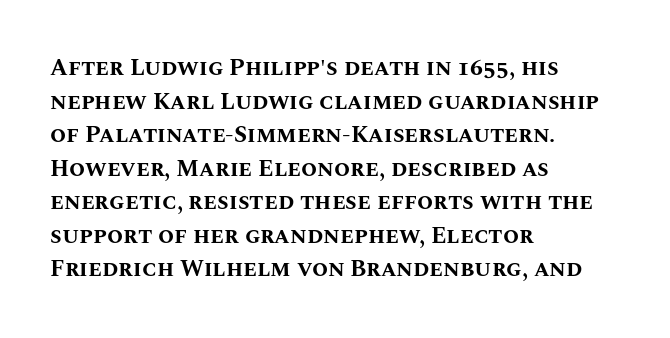
Each line starts at the same left margin while the right side varies. One glance says typical: line gaps are just what's usual. Nope, not italic — everything's standing straight. Plenty of ink on the page — the face is bold.
